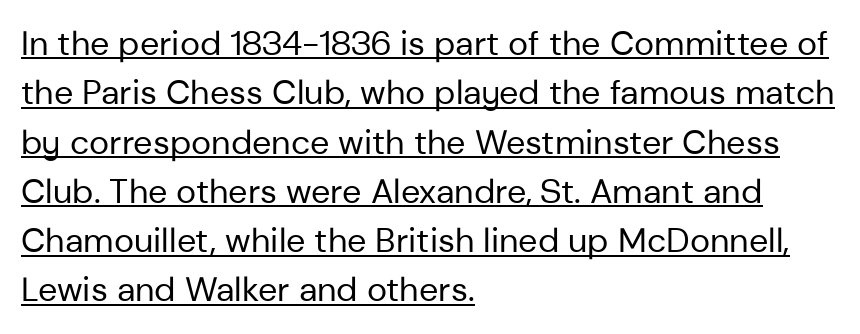
The lettering holds an erect, upright posture throughout. Stroke thickness stays within the range of a standard reading face or lighter. Letterform terminals end flat and unadorned throughout the passage. Letter spacing: default.
